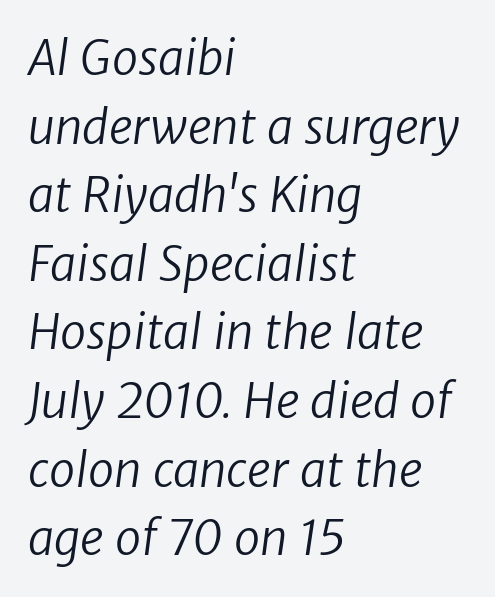
The image shows 47 px regular-weight sans-serif type; set left-aligned, normal line spacing (1.46x), normal letter spacing, not underlined; low stroke contrast and a medium x-height.
